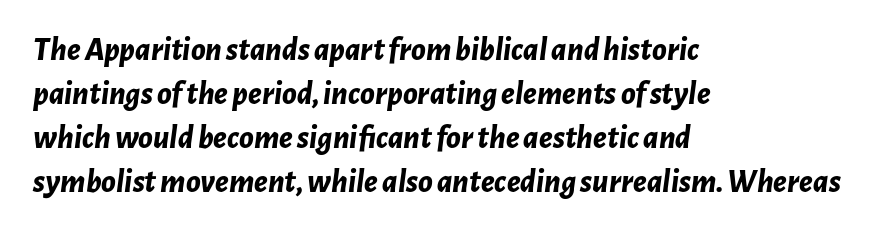
The image shows 33 px bold type, italic (leaning right); set left-aligned, normal line spacing (1.33x), normal letter spacing, not underlined; low stroke contrast and a medium x-height.
